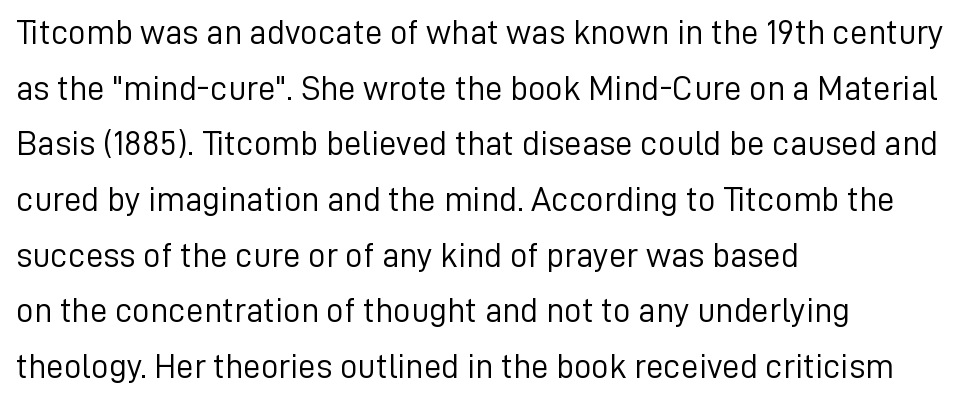
Q: Is the text bold? A: No.
Q: Is the text italic (slanted)? A: No, it is upright.
Q: Is the typeface a serif or a sans-serif typeface? A: Sans-serif.
Q: Is the text underlined? A: No.
Q: How is the paragraph aligned? A: Left-aligned.
Q: Is the spacing between letters normal or unusually wide? A: Normal.
Q: Is the spacing between lines tight, normal or loose? A: Normal.
Q: Width (condensed, normal, or wide)? A: Normal.
Q: Stroke contrast? A: Low.
Q: x-height? A: Medium.
Q: Monospaced? A: No.
